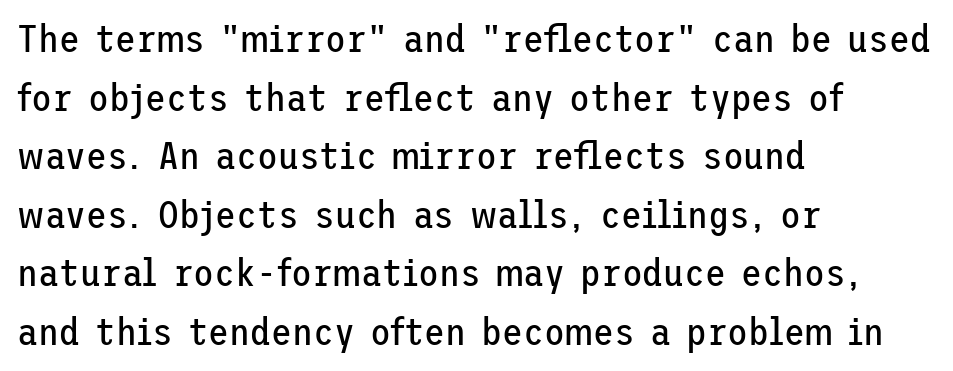
The image shows 38 px regular-weight sans-serif type, upright; set left-aligned, normal line spacing (1.54x), normal letter spacing, not underlined; low stroke contrast and a medium x-height.
